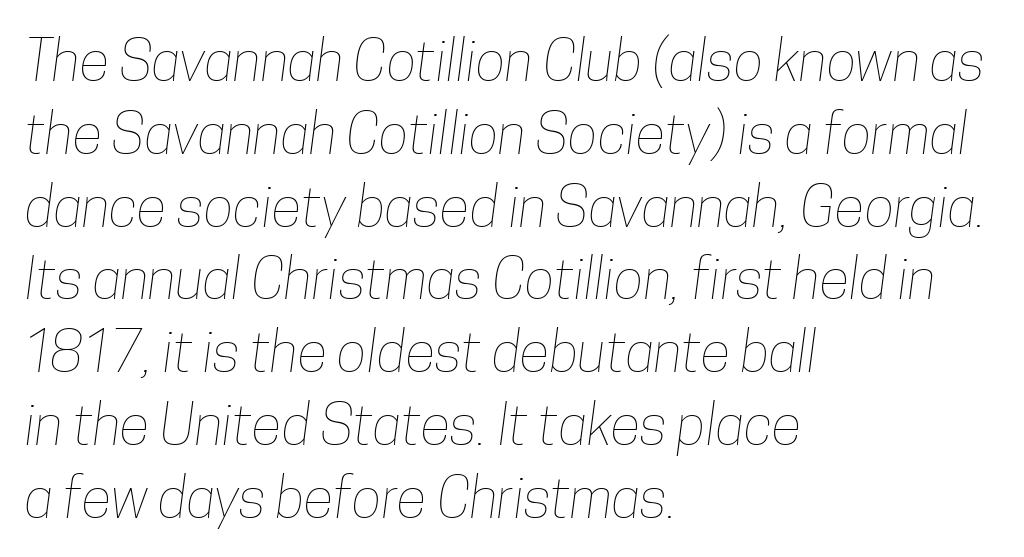
Q: Is the text bold? A: No.
Q: Is the text underlined? A: No.
Q: How is the paragraph aligned? A: Left-aligned.
Q: Is the spacing between letters normal or unusually wide? A: Normal.
Q: Is the spacing between lines tight, normal or loose? A: Normal.
Q: Width (condensed, normal, or wide)? A: Condensed.
Q: Stroke contrast? A: Low.
Q: x-height? A: Medium.
Q: Monospaced? A: No.
